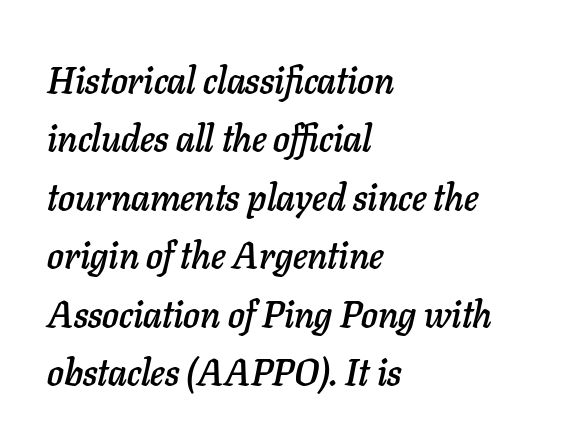
Q: Is the text italic (slanted)? A: Yes, it leans right by about 11 degrees.
Q: Is the text underlined? A: No.
Q: How is the paragraph aligned? A: Left-aligned.
Q: Is the spacing between letters normal or unusually wide? A: Normal.
Q: Is the spacing between lines tight, normal or loose? A: Normal.
Q: Width (condensed, normal, or wide)? A: Normal.
Q: Stroke contrast? A: Low.
Q: x-height? A: Medium.
Q: Monospaced? A: No.
